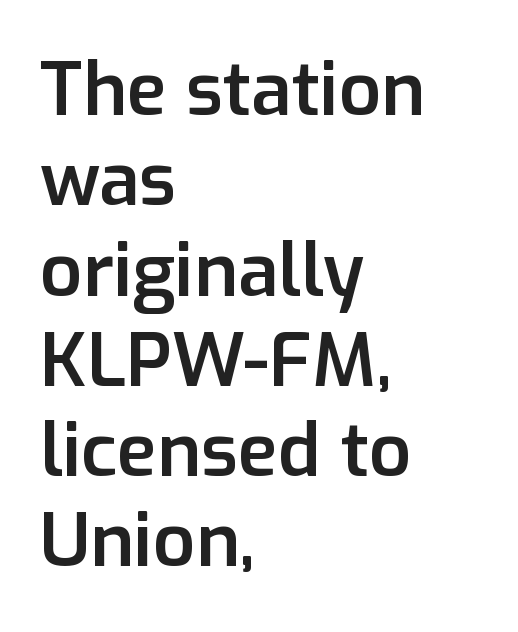
The image shows 74 px semibold sans-serif type, upright; set left-aligned, line spacing 1.22x, normal letter spacing, not underlined; low stroke contrast and a medium x-height.
